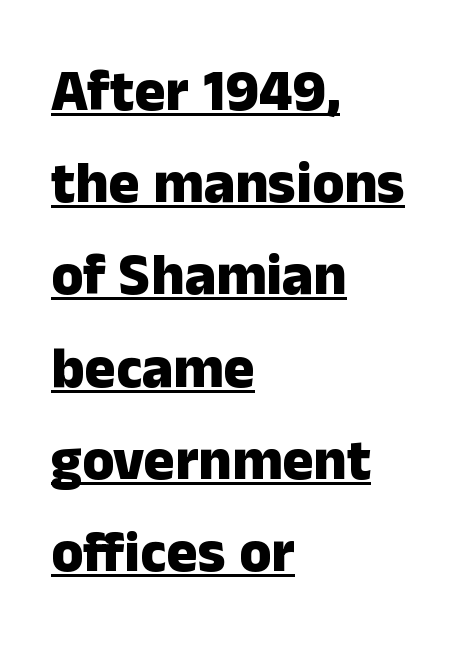
{"serif": "no", "italic": "no", "bold": "yes", "weight": "heavy", "width": "normal", "stroke_contrast": "low", "x_height": "medium", "monospaced": "no", "underline": "yes", "align": "left", "line_spacing": "normal", "line_spacing_ratio": 1.59, "letter_spacing": "normal", "letter_spacing_em": 0.0, "glyph_px": 58}
